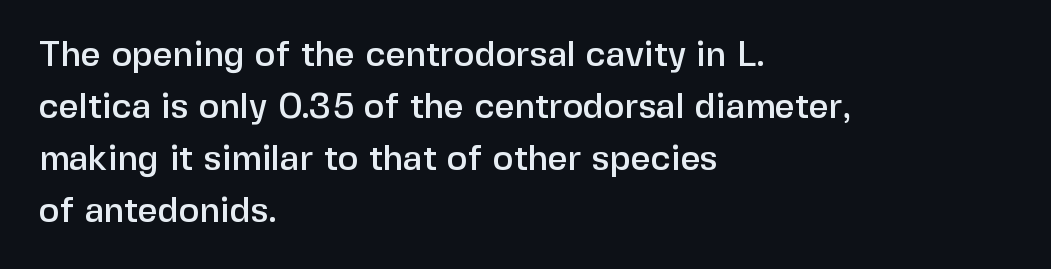
Q: Is the text italic (slanted)? A: No, it is upright.
Q: Is the typeface a serif or a sans-serif typeface? A: Sans-serif.
Q: Is the text underlined? A: No.
Q: How is the paragraph aligned? A: Left-aligned.
Q: Is the spacing between letters normal or unusually wide? A: Normal.
Q: Is the spacing between lines tight, normal or loose? A: Normal.
Q: Width (condensed, normal, or wide)? A: Normal.
Q: Stroke contrast? A: Low.
Q: x-height? A: Medium.
Q: Monospaced? A: No.
